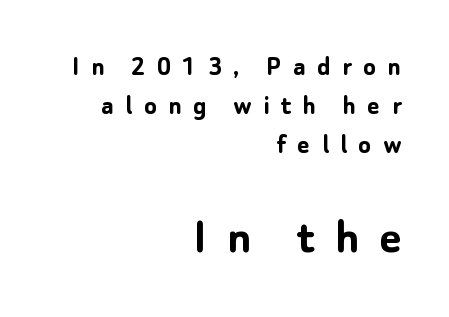
Typeset ragged left — the right edge is the straight one. These lines were composed using upright roman letters. The letters in the lower block stand taller than those in the block above. The tracking jumps out immediately: characters are airy and widely separated.
